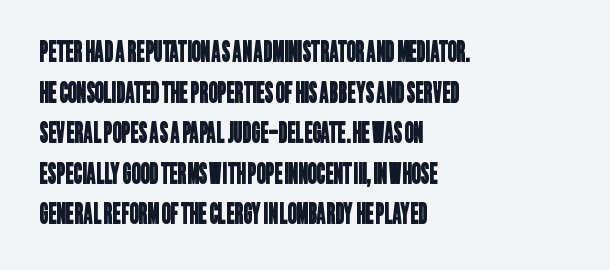
The characters display no serif detailing; their extremities are plain. The line-height multiplier appears to be the usual default. This sample is left-justified, so line endings fall wherever the words run out. Unmarked baselines from the first word to the last. Nothing unusual about the tracking: characters are spaced as the font intends.
